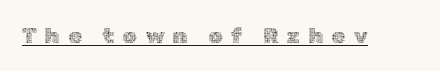
Q: Is the text bold? A: No.
Q: Is the text italic (slanted)? A: No, it is upright.
Q: Is the text underlined? A: Yes.
Q: Is the spacing between letters normal or unusually wide? A: Unusually wide.
